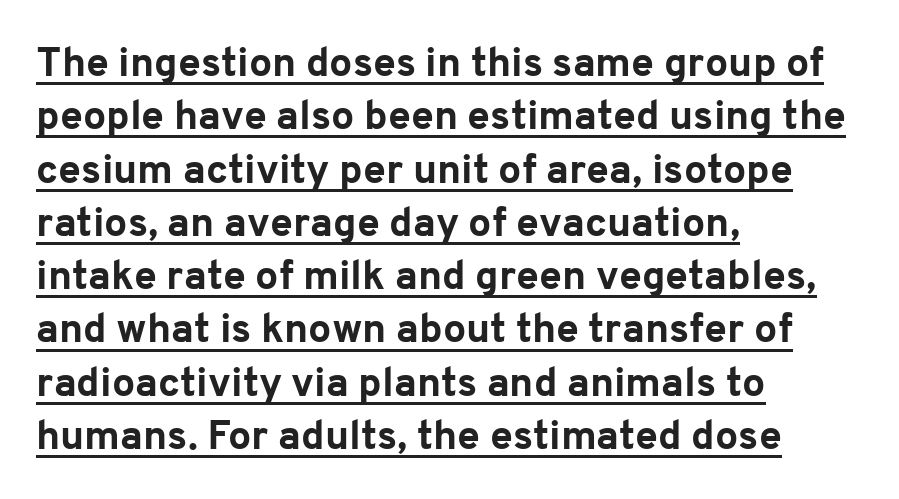
Line beginnings align vertically; line endings do not. Italic? Not at all — the glyphs are vertical. Honestly, the letter spacing is just normal — you wouldn't notice it. This sample carries an underscore along the baseline area. The passage shown is typed in a proportional face where columns would drift. Observe the absence of serifs on each vertical stroke in this sample.
